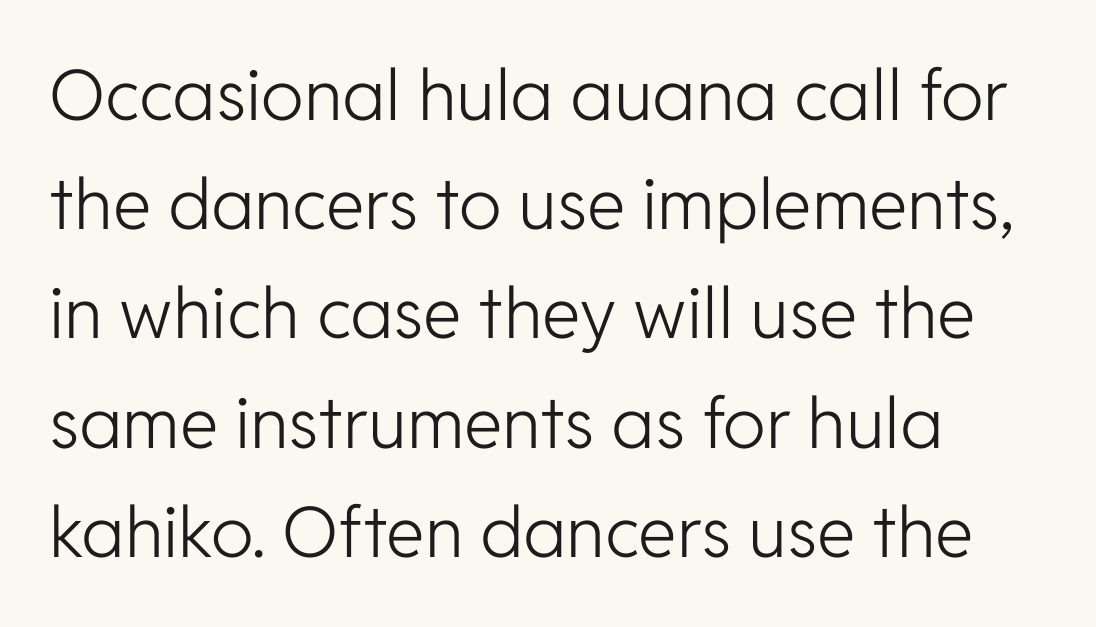
These lines were composed using upright roman letters. The rows are spaced the way most documents space them. Is the stroke heavy? The answer is a plain regular-or-lighter. The paragraph shown leans on its left margin. Nope, no serifs anywhere on these letters. Here the glyphs are tracked normally, forming tight word shapes.
